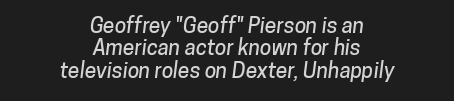
Q: Is the text underlined? A: No.
Q: How is the paragraph aligned? A: Centered.
Q: Is the spacing between letters normal or unusually wide? A: Normal.
Q: Is the spacing between lines tight, normal or loose? A: Tight.
